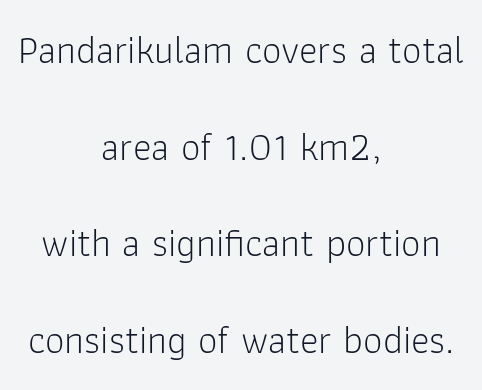
{"serif": "no", "italic": "no", "bold": "no", "weight": "light", "width": "normal", "stroke_contrast": "low", "x_height": "medium", "monospaced": "no", "underline": "no", "align": "center", "line_spacing": "loose", "line_spacing_ratio": 2.48, "letter_spacing": "normal", "letter_spacing_em": 0.0, "glyph_px": 39}
